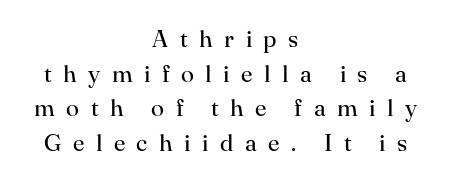
Q: Is the text bold? A: No.
Q: Is the text italic (slanted)? A: No, it is upright.
Q: Is the text underlined? A: No.
Q: How is the paragraph aligned? A: Centered.
Q: Is the spacing between letters normal or unusually wide? A: Unusually wide.
Q: Is the spacing between lines tight, normal or loose? A: Normal.
